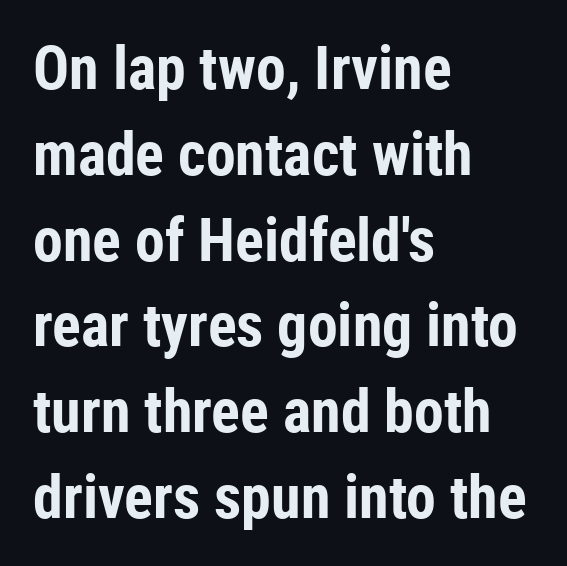
Q: Is the text bold? A: Yes.
Q: Is the text italic (slanted)? A: No, it is upright.
Q: Is the typeface a serif or a sans-serif typeface? A: Sans-serif.
Q: Is the text underlined? A: No.
Q: How is the paragraph aligned? A: Left-aligned.
Q: Is the spacing between letters normal or unusually wide? A: Normal.
Q: Is the spacing between lines tight, normal or loose? A: Normal.
Q: Width (condensed, normal, or wide)? A: Condensed.
Q: Stroke contrast? A: Low.
Q: x-height? A: Medium.
Q: Monospaced? A: No.
